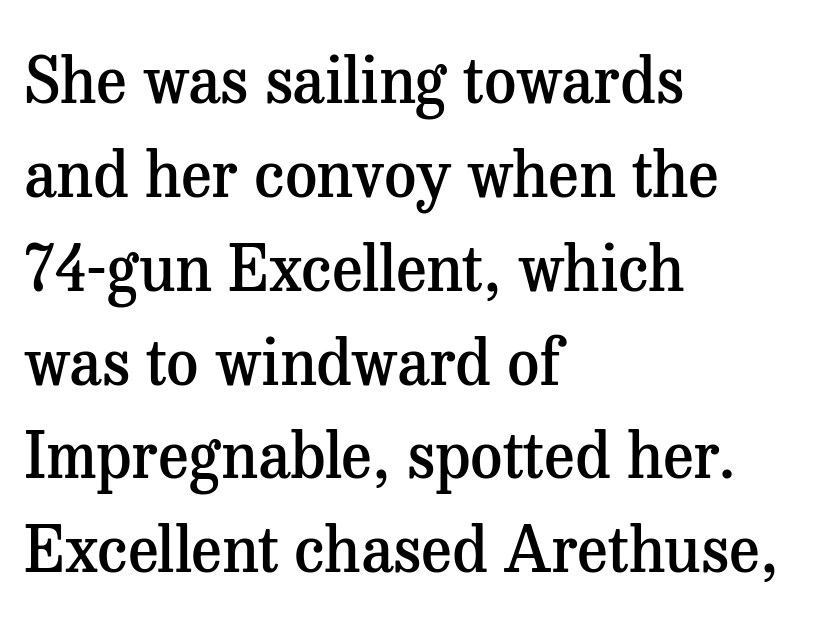
The image shows 63 px semibold serif type, upright; set left-aligned, normal line spacing (1.49x), normal letter spacing, not underlined; medium stroke contrast and a medium x-height.
